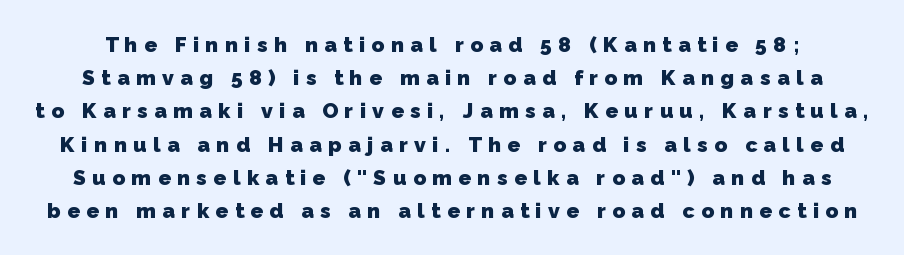
The image shows 21 px bold type; set normal line spacing (1.58x), unusually wide letter spacing (+0.31 em), not underlined.
